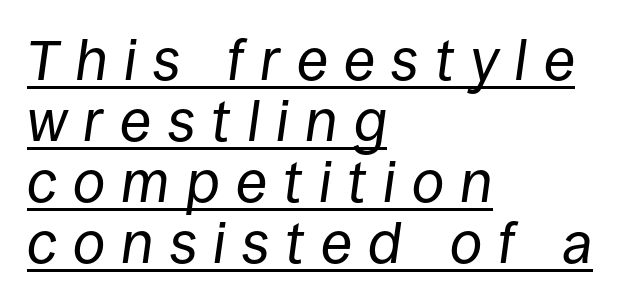
The image shows 58 px regular-weight type, italic (leaning right); set left-aligned, tight line spacing (1.05x), unusually wide letter spacing (+0.28 em), underlined; low stroke contrast and a large x-height.
